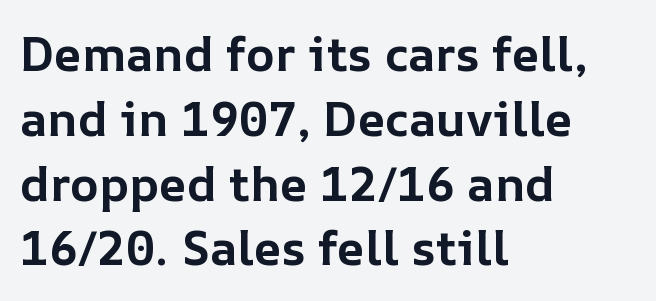
Rows of type keep a routine distance in the vertical direction. Italic: no, the glyphs are upright roman. Character widths vary here, with narrow letters taking less room than wide ones. This sample uses plain, unmodified letter spacing. Pretty heavy lettering here — definitely bold. Which margin do the lines hug? The left one — the right edge is uneven.
